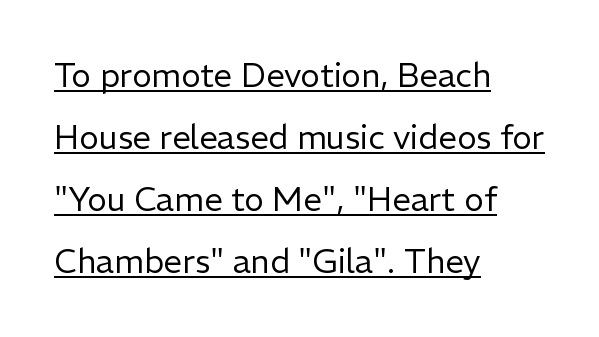
Q: Is the text bold? A: No.
Q: Is the text italic (slanted)? A: No, it is upright.
Q: Is the typeface a serif or a sans-serif typeface? A: Sans-serif.
Q: Is the text underlined? A: Yes.
Q: How is the paragraph aligned? A: Left-aligned.
Q: Is the spacing between letters normal or unusually wide? A: Normal.
Q: Width (condensed, normal, or wide)? A: Normal.
Q: Stroke contrast? A: Low.
Q: x-height? A: Medium.
Q: Monospaced? A: No.
